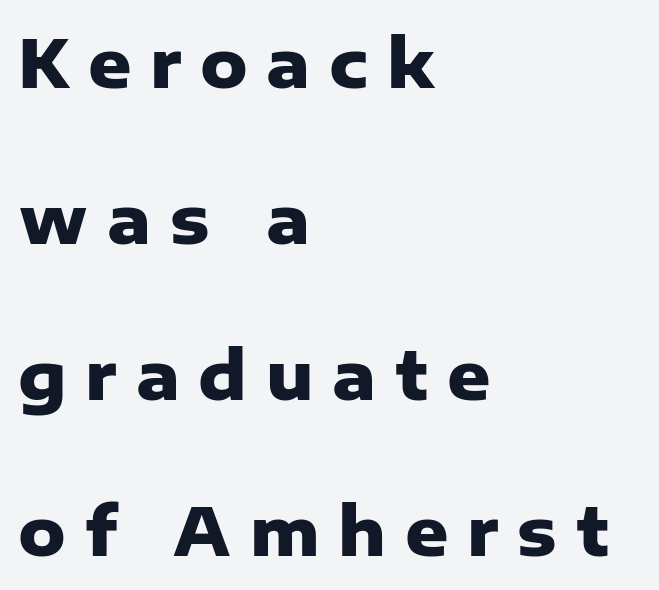
Unmarked baselines from the first word to the last. This sample has the flowing, uneven cadence of proportional lettering. Look at the tracking — it's clearly loosened, letters drifting apart. Regarding serifs, this sample does without them. The vertical gap from one line to the next is large.
